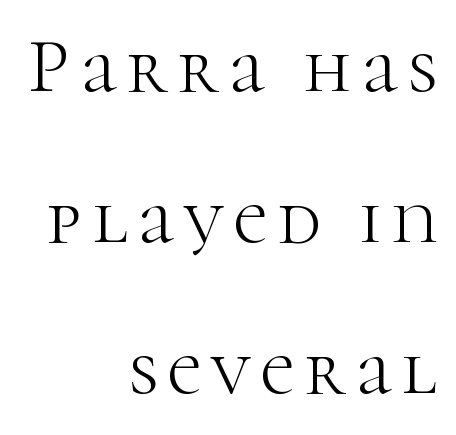
The image shows 77 px light serif type, upright; set right-aligned, loose line spacing (1.96x), not underlined; high stroke contrast and a medium x-height.
